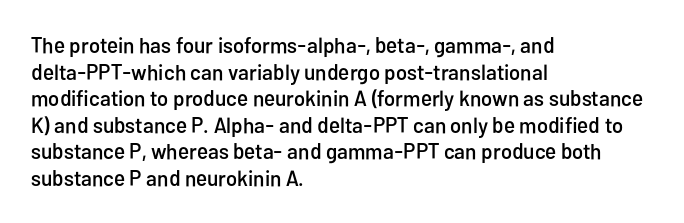
The image shows 22 px text type, upright; set left-aligned, line spacing 1.21x, normal letter spacing, not underlined.
